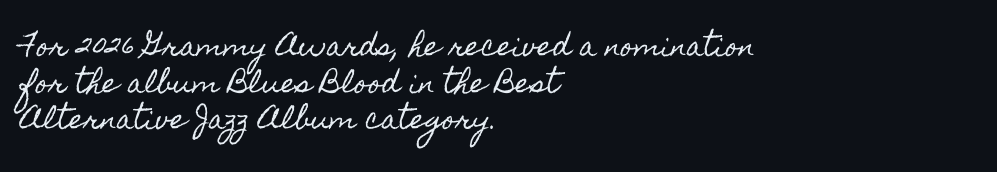
The image shows 26 px text type; set left-aligned, normal line spacing (1.41x), normal letter spacing, not underlined.
